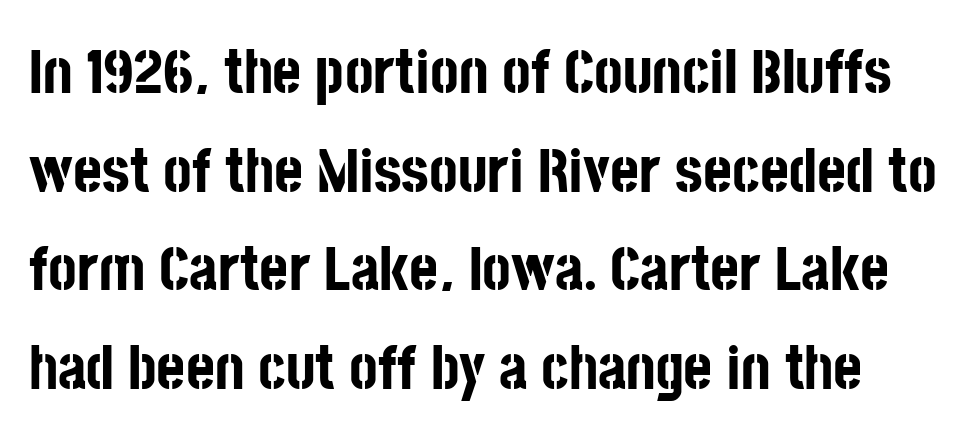
{"serif": "no", "italic": "no", "bold": "yes", "weight": "bold", "width": "condensed", "stroke_contrast": "low", "x_height": "large", "monospaced": "no", "underline": "no", "line_spacing": "normal", "line_spacing_ratio": 1.59, "letter_spacing": "normal", "letter_spacing_em": 0.0, "glyph_px": 62}
